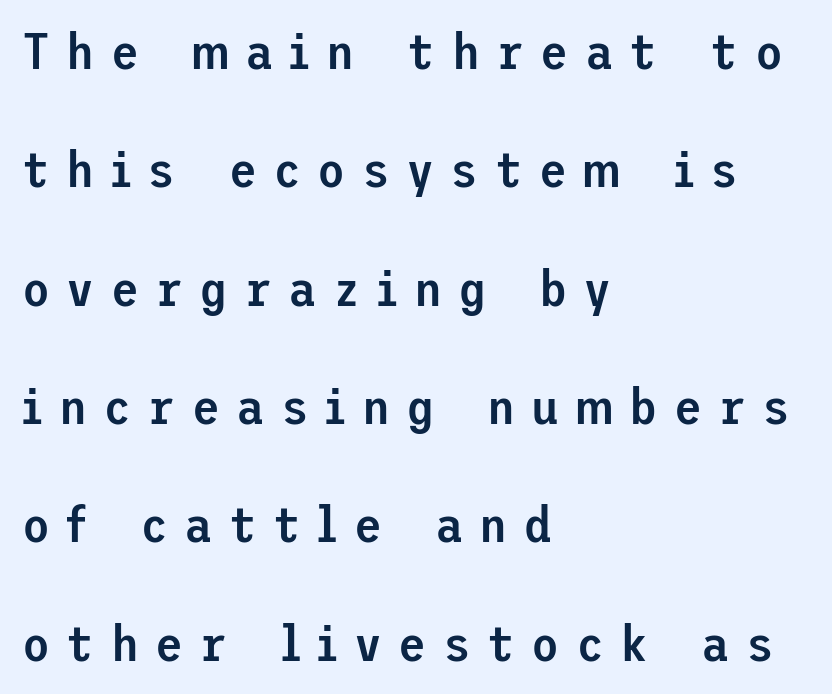
To sum up the face: it is a sans, with no serifs. How would I describe the line gaps? Wide and relaxed. Stroke thickness is moderately raised; the sample reads as semibold. Words appear elongated and porous because spacing is wide. Plain, unruled lines of type.
